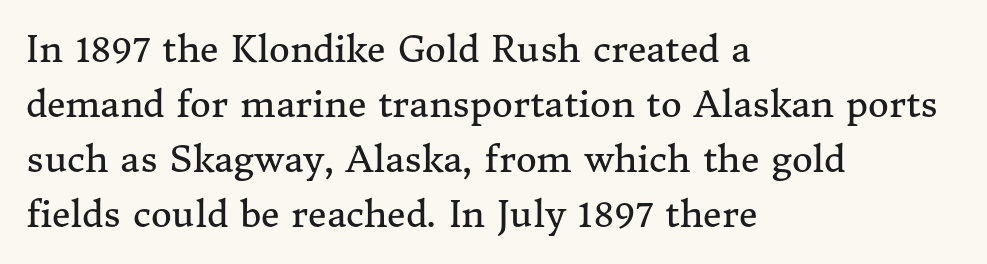
{"serif": "yes", "italic": "no", "bold": "no", "weight": "regular", "width": "normal", "stroke_contrast": "medium", "x_height": "medium", "monospaced": "no", "underline": "no", "align": "left", "line_spacing": "normal", "line_spacing_ratio": 1.53, "letter_spacing": "normal", "letter_spacing_em": 0.0, "glyph_px": 36}
